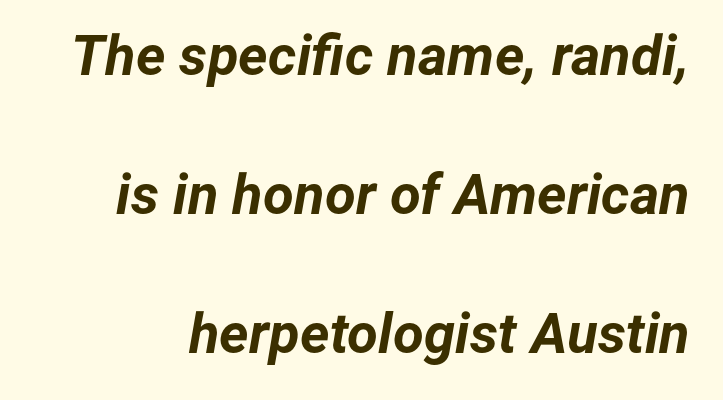
The image shows 56 px bold type, italic (leaning right); set loose line spacing (2.48x), normal letter spacing, not underlined; low stroke contrast and a medium x-height.
